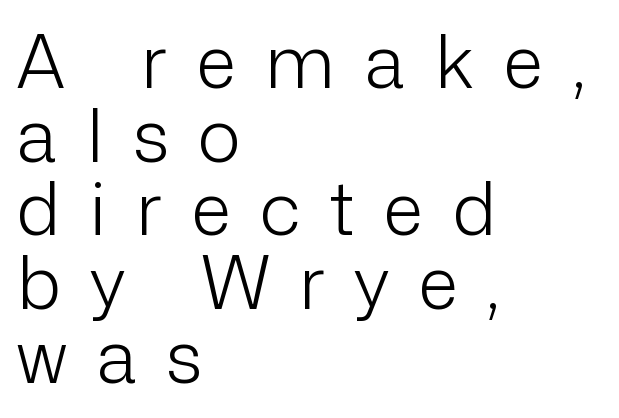
The image shows 73 px light sans-serif type, upright; set left-aligned, tight line spacing (1.01x), unusually wide letter spacing (+0.41 em), not underlined; low stroke contrast and a medium x-height.
